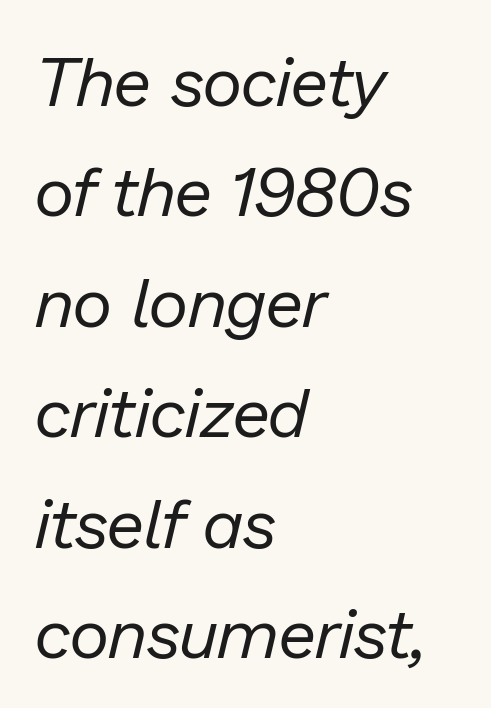
The whole block is typeset with a tilt. The paragraph shown leans on its left margin. Weight: regular or lighter. The words here are not underlined.
